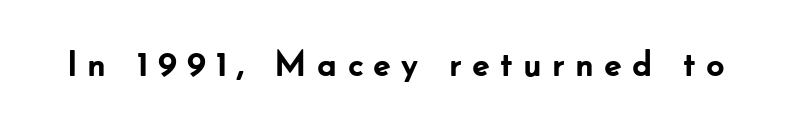
A clean baseline with only descenders dipping below it. Think of a printed novel: that variable character pitch is what you see here. On the weight axis this lands at bold, roughly 700. Font category for this specimen: sans-serif. The type is letterspaced generously, with wide tracking.
